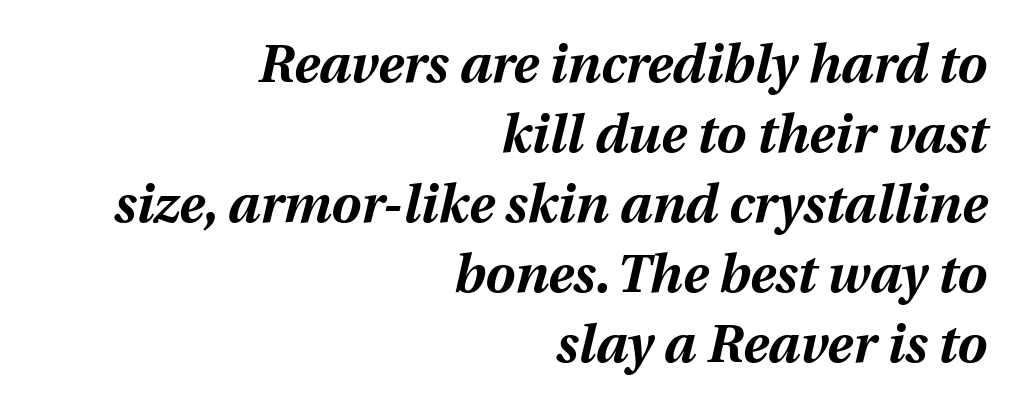
The image shows 53 px bold type, italic (leaning right); set right-aligned, normal line spacing (1.32x), normal letter spacing, not underlined; medium stroke contrast and a medium x-height.
